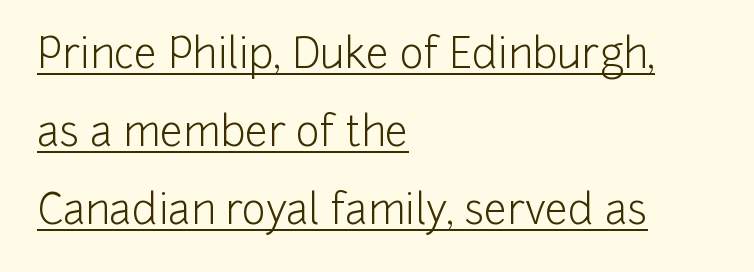
Q: Is the text bold? A: No.
Q: Is the text italic (slanted)? A: No, it is upright.
Q: Is the typeface a serif or a sans-serif typeface? A: Sans-serif.
Q: Is the text underlined? A: Yes.
Q: How is the paragraph aligned? A: Left-aligned.
Q: Is the spacing between letters normal or unusually wide? A: Normal.
Q: Is the spacing between lines tight, normal or loose? A: Loose.
Q: Width (condensed, normal, or wide)? A: Normal.
Q: Stroke contrast? A: Low.
Q: x-height? A: Medium.
Q: Monospaced? A: No.
